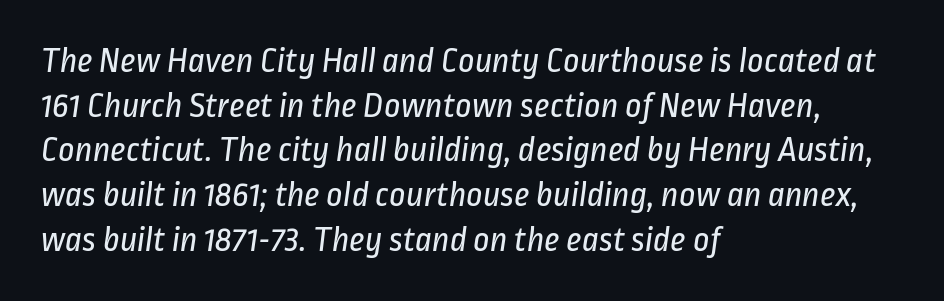
Each letter keeps its own natural width here, so spacing adapts to shape. Typographically, this falls in the sans-serif category. Stems and bowls with no extra thickness — not bold. Clear beneath every line of the passage. Does the copy run flush right? No — it runs flush left.
